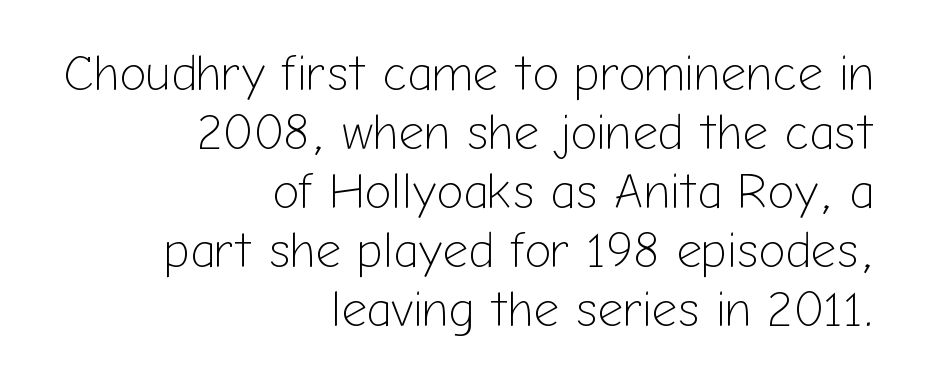
Any mark beneath the type? The region is blank. This sample uses a sans-serif face. The gaps between neighbouring characters are ordinary and unremarkable. Counters stay open thanks to moderate or lighter strokes. Caption: multi-line text, flush right, ragged left. The font's upright variant was chosen for this text.
